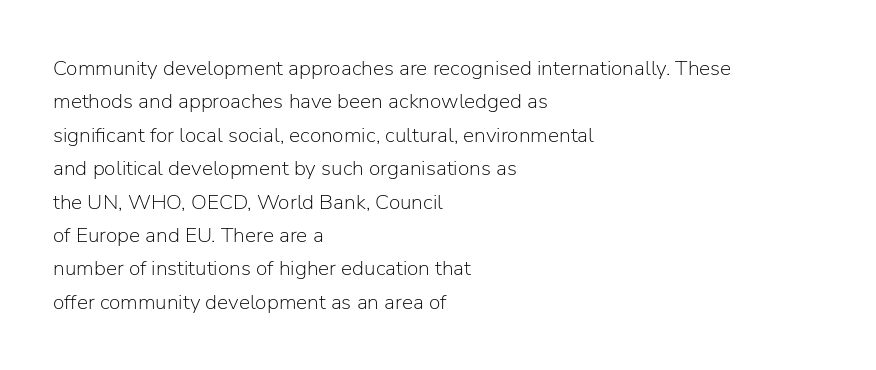
{"italic": "no", "bold": "no", "underline": "no", "align": "left", "line_spacing": "normal", "line_spacing_ratio": 1.59, "letter_spacing": "normal", "letter_spacing_em": 0.0, "glyph_px": 21}
